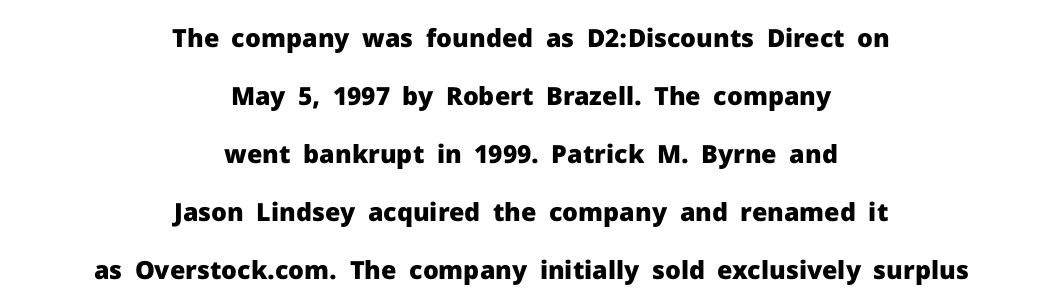
Q: Is the text bold? A: Yes.
Q: Is the text italic (slanted)? A: No, it is upright.
Q: Is the text underlined? A: No.
Q: How is the paragraph aligned? A: Centered.
Q: Is the spacing between letters normal or unusually wide? A: Normal.
Q: Is the spacing between lines tight, normal or loose? A: Loose.
